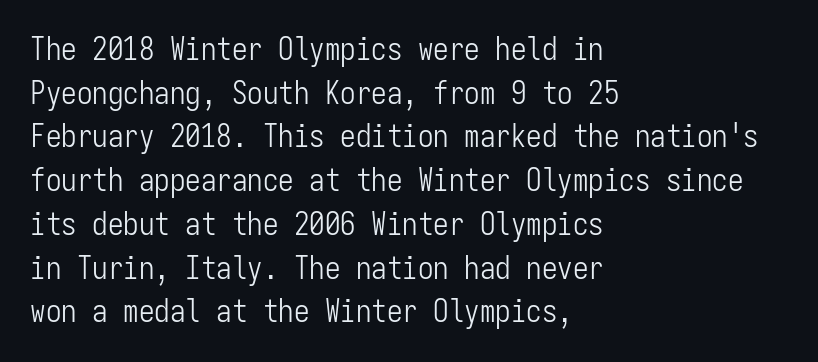
{"serif": "no", "italic": "no", "bold": "no", "weight": "light", "width": "condensed", "stroke_contrast": "low", "x_height": "medium", "monospaced": "yes", "underline": "no", "align": "left", "line_spacing": "normal", "line_spacing_ratio": 1.41, "letter_spacing": "normal", "letter_spacing_em": 0.0, "glyph_px": 31}
